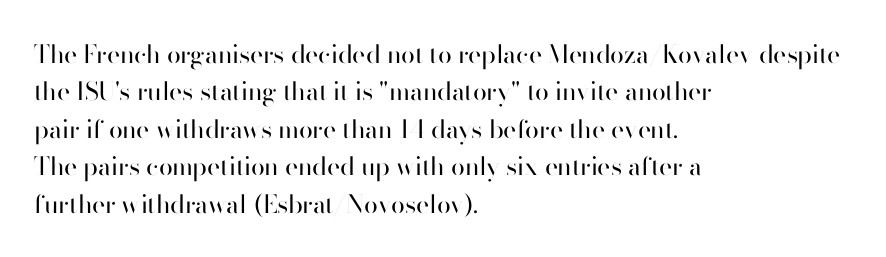
Q: Is the text bold? A: No.
Q: Is the text italic (slanted)? A: No, it is upright.
Q: Is the text underlined? A: No.
Q: How is the paragraph aligned? A: Left-aligned.
Q: Is the spacing between letters normal or unusually wide? A: Normal.
Q: Is the spacing between lines tight, normal or loose? A: Normal.
